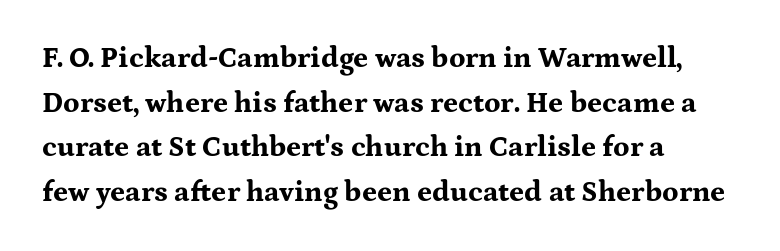
{"serif": "yes", "italic": "no", "bold": "yes", "weight": "bold", "width": "wide", "stroke_contrast": "medium", "x_height": "medium", "monospaced": "no", "underline": "no", "align": "left", "line_spacing": "normal", "line_spacing_ratio": 1.54, "letter_spacing": "normal", "letter_spacing_em": 0.0, "glyph_px": 29}
